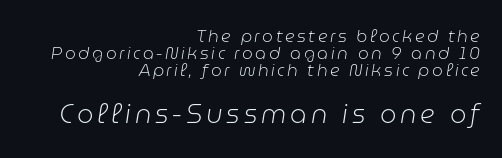
{"italic": "yes", "lean": "right", "slant_degrees": 9, "bold": "no", "underline": "no", "align": "right", "line_spacing": "tight", "line_spacing_ratio": 0.99, "larger_block": "second", "size_ratio": 1.53, "glyph_px": 26}
